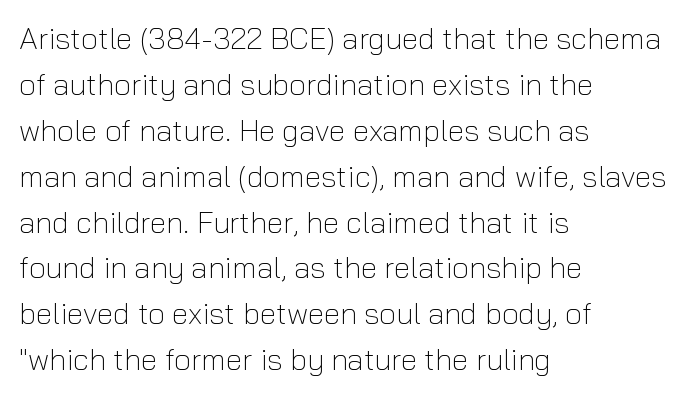
{"serif": "no", "italic": "no", "bold": "no", "weight": "light", "width": "normal", "stroke_contrast": "low", "x_height": "medium", "monospaced": "no", "underline": "no", "align": "left", "line_spacing": "normal", "line_spacing_ratio": 1.53, "letter_spacing": "normal", "letter_spacing_em": 0.0, "glyph_px": 30}
